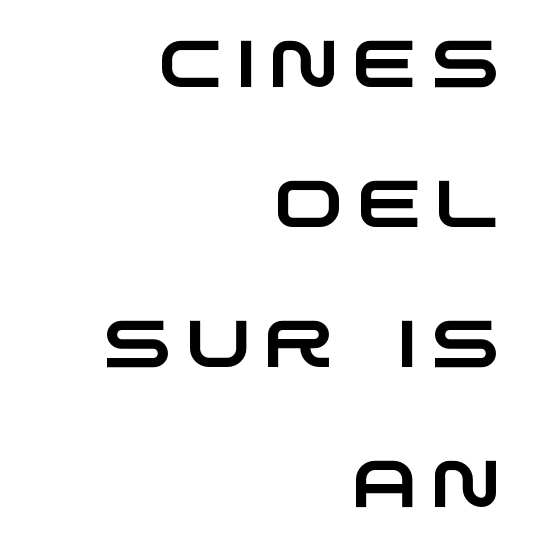
Q: Is the typeface a serif or a sans-serif typeface? A: Sans-serif.
Q: Is the text underlined? A: No.
Q: How is the paragraph aligned? A: Right-aligned.
Q: Is the spacing between letters normal or unusually wide? A: Unusually wide.
Q: Is the spacing between lines tight, normal or loose? A: Loose.
Q: Width (condensed, normal, or wide)? A: Wide.
Q: Stroke contrast? A: Low.
Q: x-height? A: Large.
Q: Monospaced? A: No.
